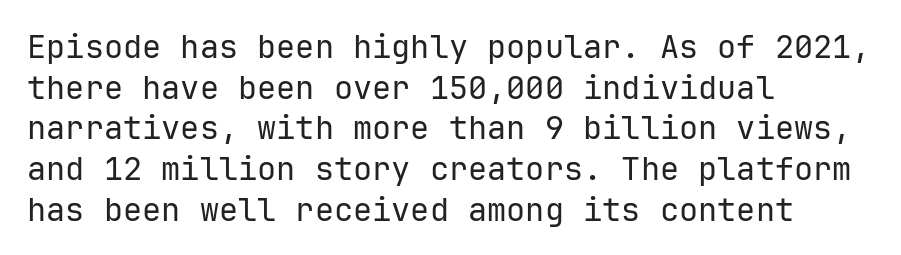
Standard letterfit; no display-style spreading of the glyphs. Teacher's note: observe the even left margin — that is flush-left alignment. Honestly, the row spacing looks completely unremarkable. The typesetting does not lean heavy: it is not bold. The specimen reads as upright at a glance.
